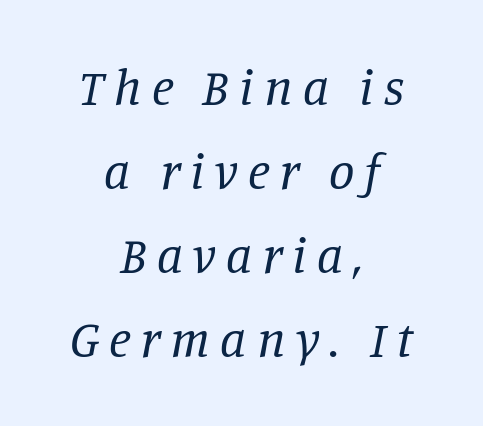
The letters are spread apart with noticeably loose tracking. These lines are rendered in a variable-pitch font. Honestly, there is no underline to notice here at all. An italicized treatment has been applied to the whole sample.
